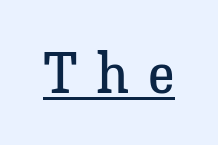
{"serif": "yes", "italic": "no", "bold": "no", "weight": "regular", "width": "normal", "stroke_contrast": "low", "x_height": "medium", "monospaced": "no", "underline": "yes", "letter_spacing": "wide", "letter_spacing_em": 0.35, "glyph_px": 56}
